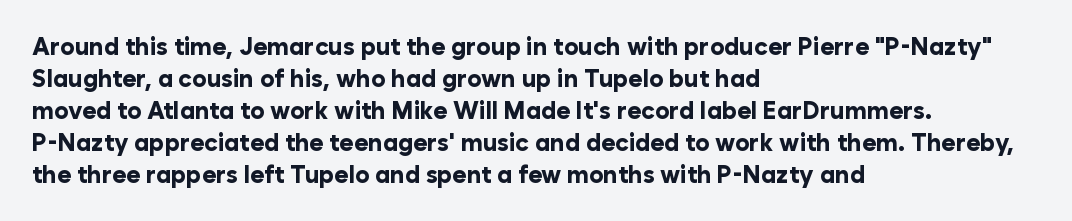
How are the letters spaced? Ordinarily, with no added tracking. Left-aligned paragraph, ragged on the right. The rows are spaced the way most documents space them. The glyphs are unaccompanied by any horizontal stroke below them. Weight check: bold — yes, fully. Ordinary non-slanted type is in use.
